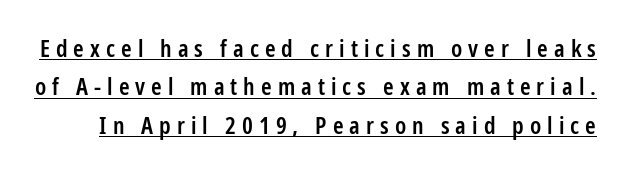
{"italic": "no", "bold": "semi", "underline": "yes", "line_spacing": "normal", "line_spacing_ratio": 1.6, "letter_spacing": "wide", "letter_spacing_em": 0.25, "glyph_px": 24}
